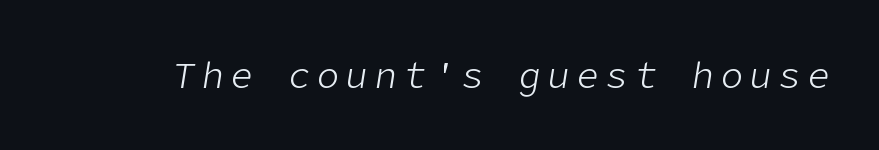
Q: Is the text bold? A: No.
Q: Is the text italic (slanted)? A: Yes, it leans right by about 9 degrees.
Q: Is the text underlined? A: No.
Q: Width (condensed, normal, or wide)? A: Normal.
Q: Stroke contrast? A: Low.
Q: x-height? A: Medium.
